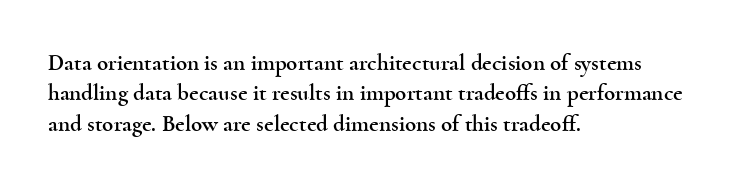
{"italic": "no", "underline": "no", "align": "left", "line_spacing": "normal", "line_spacing_ratio": 1.32, "letter_spacing": "normal", "letter_spacing_em": 0.0, "glyph_px": 23}
